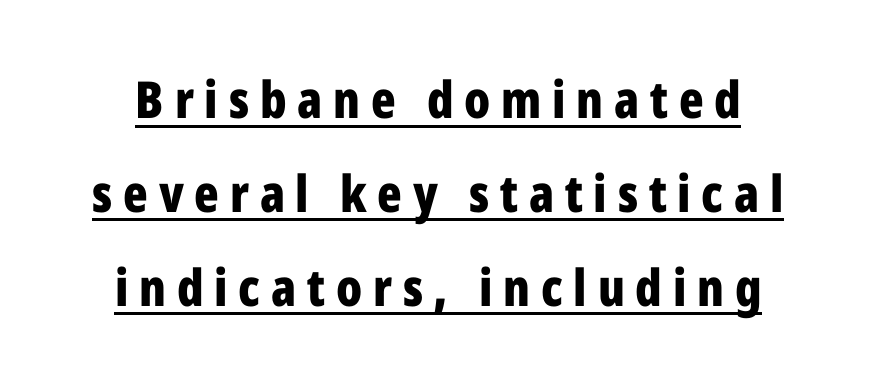
The image shows 51 px bold, condensed sans-serif type, upright; set centered, line spacing 1.84x, unusually wide letter spacing (+0.21 em), underlined; low stroke contrast and a medium x-height.
